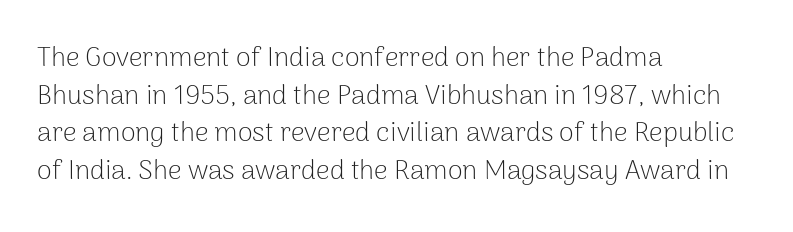
Notice how the stems are strictly vertical — no italics here. A bare baseline throughout the passage. Inter-character spacing is left at the font's built-in metrics. Vertical spacing — default. The ragged edge is on the right, which tells us the setting is flush left. The font sits on the lighter half of the weight spectrum, regular included.
